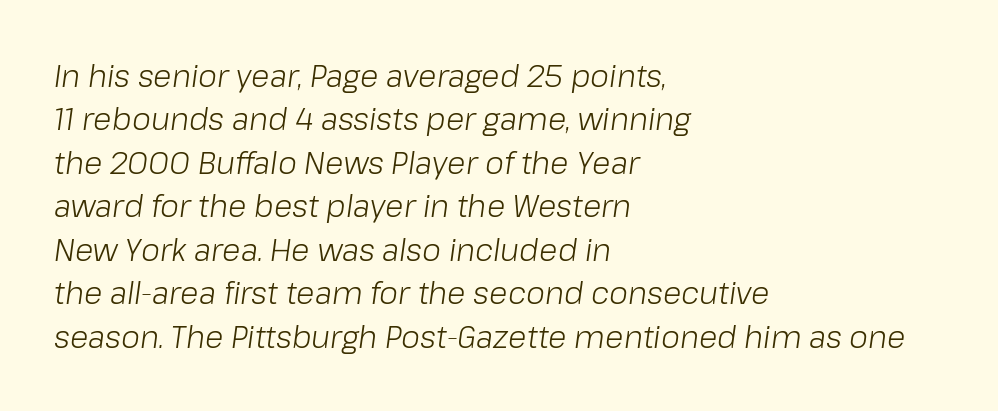
Do the characters align in a grid? No, the font is proportional. In terms of posture, this sample is oblique. Check the space under the baseline: it is left empty. No extra tracking has been applied to these lines. On a weight scale, this lands at 450 or below.
